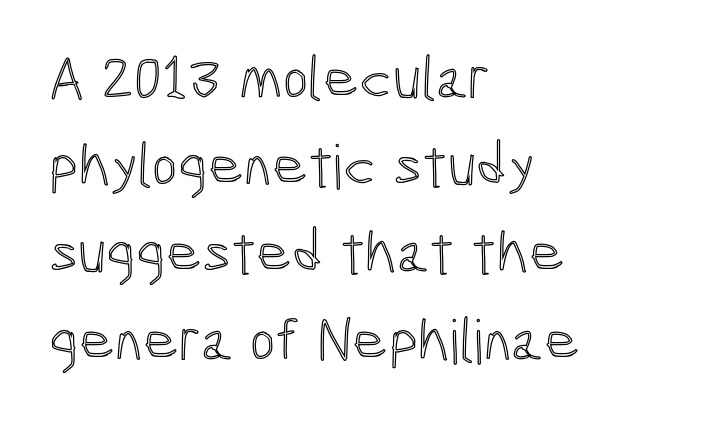
{"italic": "no", "width": "condensed", "x_height": "medium", "monospaced": "no", "underline": "no", "align": "left", "line_spacing": "normal", "line_spacing_ratio": 1.43, "letter_spacing": "normal", "letter_spacing_em": 0.0, "glyph_px": 61}
